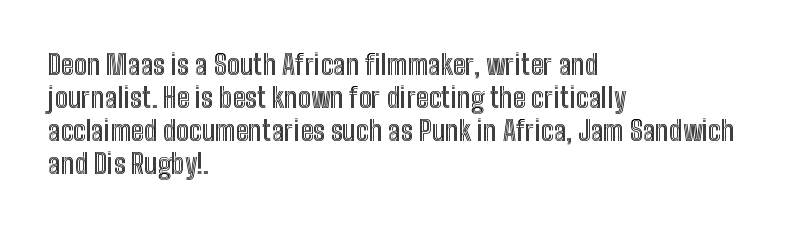
{"italic": "no", "underline": "no", "align": "left", "line_spacing_ratio": 1.22, "letter_spacing": "normal", "letter_spacing_em": 0.0, "glyph_px": 27}
